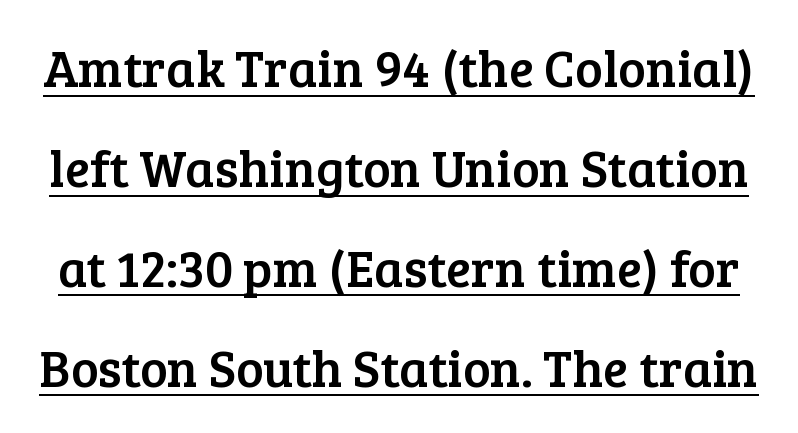
The image shows 52 px serif type, upright; set loose line spacing (1.92x), normal letter spacing, underlined; low stroke contrast and a medium x-height.
